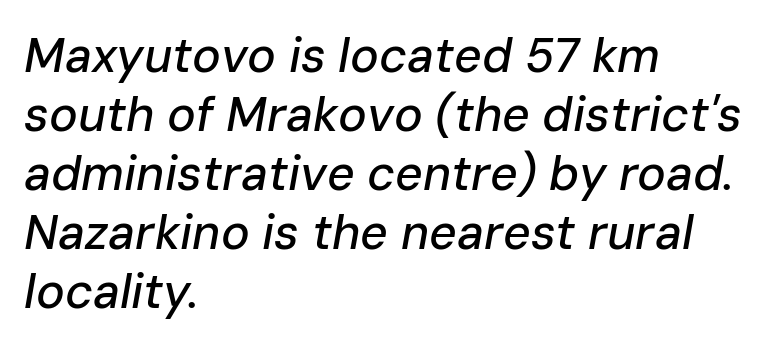
Q: Is the text italic (slanted)? A: Yes, it leans right by about 10 degrees.
Q: Is the text underlined? A: No.
Q: How is the paragraph aligned? A: Left-aligned.
Q: Is the spacing between letters normal or unusually wide? A: Normal.
Q: Width (condensed, normal, or wide)? A: Normal.
Q: Stroke contrast? A: Low.
Q: x-height? A: Medium.
Q: Monospaced? A: No.
